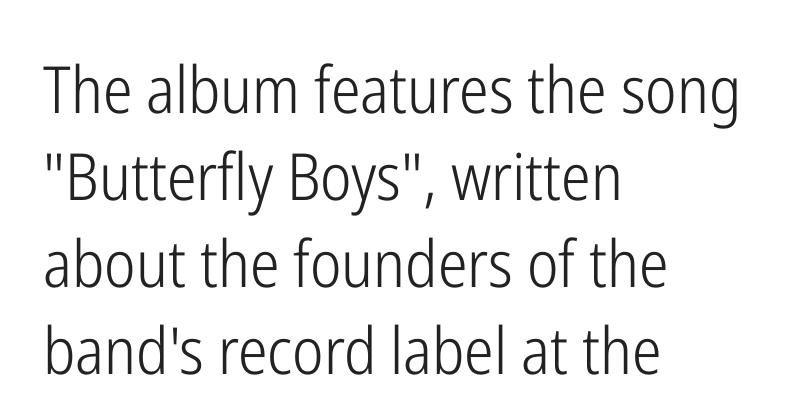
The image shows 65 px light, condensed sans-serif type, upright; set left-aligned, normal line spacing (1.34x), normal letter spacing, not underlined; low stroke contrast and a medium x-height.
